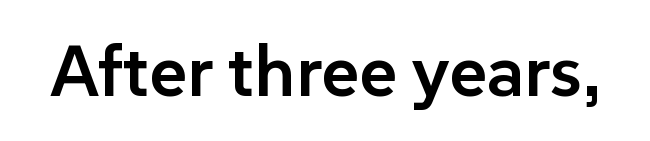
{"serif": "no", "italic": "no", "bold": "semi", "weight": "semibold", "width": "normal", "stroke_contrast": "low", "x_height": "medium", "monospaced": "no", "underline": "no", "letter_spacing": "normal", "letter_spacing_em": 0.0, "glyph_px": 73}
